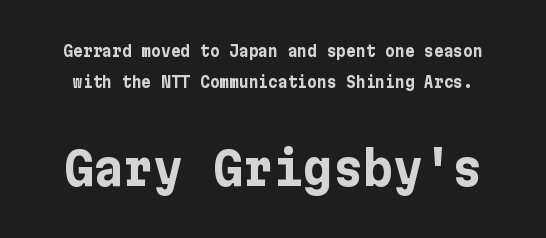
{"serif": "no", "italic": "no", "bold": "yes", "weight": "bold", "width": "normal", "stroke_contrast": "low", "x_height": "medium", "underline": "no", "line_spacing": "loose", "line_spacing_ratio": 2.04, "letter_spacing": "normal", "letter_spacing_em": 0.0, "larger_block": "second", "size_ratio": 3.07, "glyph_px": 46}
